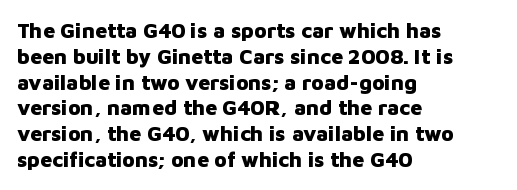
{"italic": "no", "bold": "yes", "underline": "no", "align": "left", "line_spacing_ratio": 1.23, "letter_spacing": "normal", "letter_spacing_em": 0.0, "glyph_px": 21}
